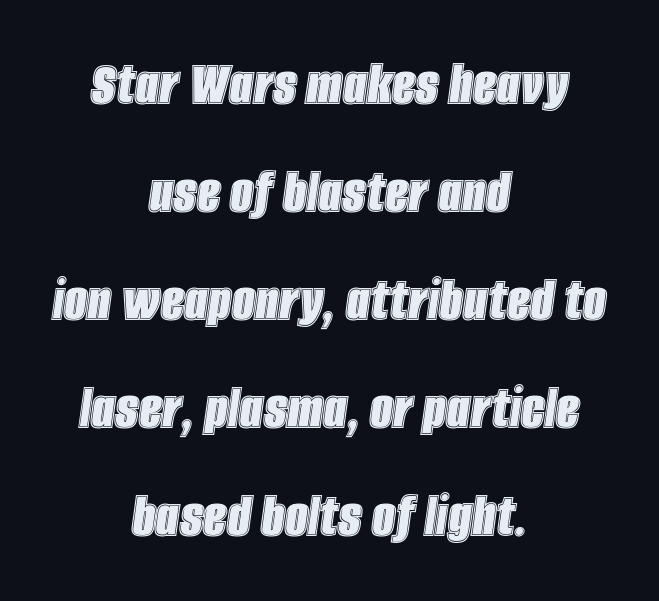
{"italic": "yes", "lean": "right", "slant_degrees": 8, "width": "condensed", "x_height": "large", "monospaced": "no", "underline": "no", "align": "center", "line_spacing": "normal", "line_spacing_ratio": 1.66, "letter_spacing": "normal", "letter_spacing_em": 0.0, "glyph_px": 65}
